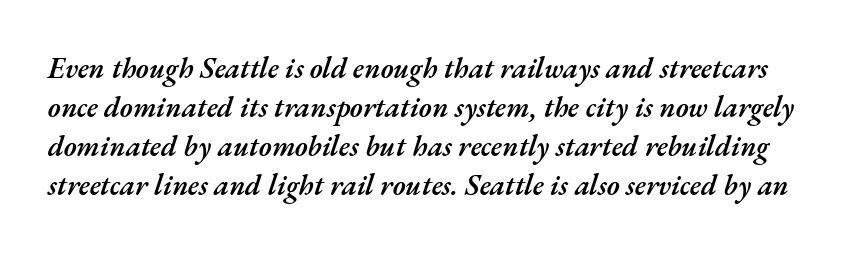
Q: Is the text bold? A: Semi-bold.
Q: Is the text italic (slanted)? A: Yes, it leans right by about 17 degrees.
Q: Is the text underlined? A: No.
Q: Is the spacing between letters normal or unusually wide? A: Normal.
Q: Is the spacing between lines tight, normal or loose? A: Normal.
Q: Width (condensed, normal, or wide)? A: Normal.
Q: Stroke contrast? A: Medium.
Q: x-height? A: Small.
Q: Monospaced? A: No.
